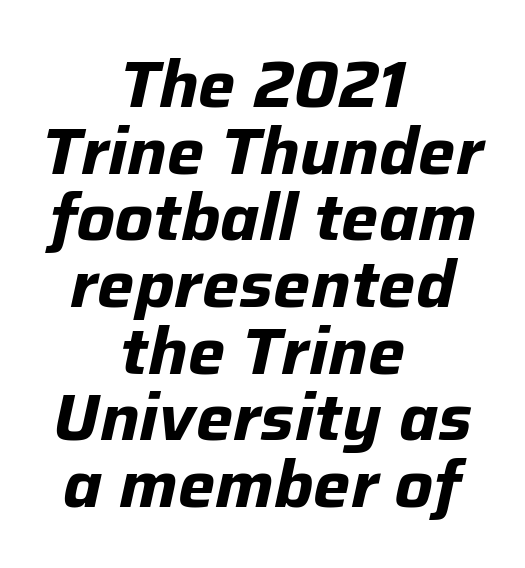
The image shows 66 px bold type, italic (leaning right); set centered, tight line spacing (1.01x), normal letter spacing, not underlined; low stroke contrast and a medium x-height.
